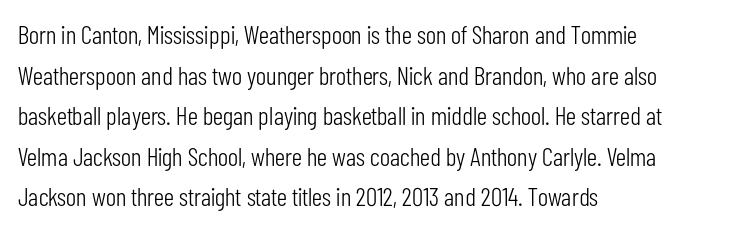
{"italic": "no", "bold": "no", "underline": "no", "align": "left", "line_spacing": "normal", "line_spacing_ratio": 1.56, "letter_spacing": "normal", "letter_spacing_em": 0.0, "glyph_px": 26}
